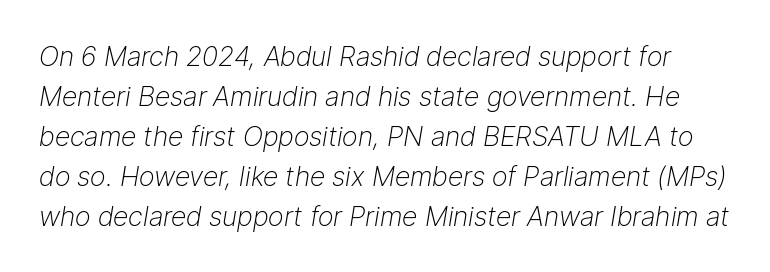
Q: Is the text bold? A: No.
Q: Is the text italic (slanted)? A: Yes, it leans right by about 9 degrees.
Q: Is the text underlined? A: No.
Q: Is the spacing between letters normal or unusually wide? A: Normal.
Q: Is the spacing between lines tight, normal or loose? A: Normal.
